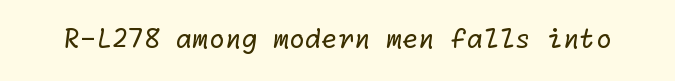
The image shows 26 px text type; set normal letter spacing, not underlined.
